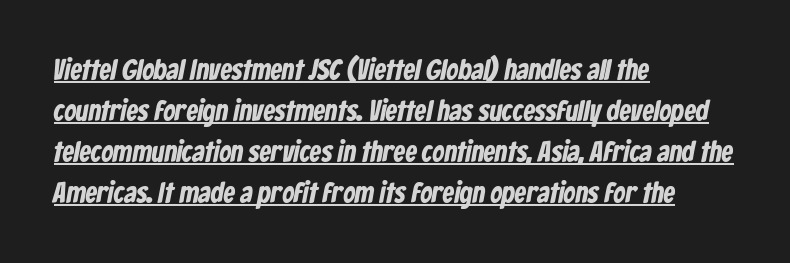
The image shows 29 px bold, condensed sans-serif type; set left-aligned, normal line spacing (1.41x), normal letter spacing, underlined; low stroke contrast and a medium x-height.
